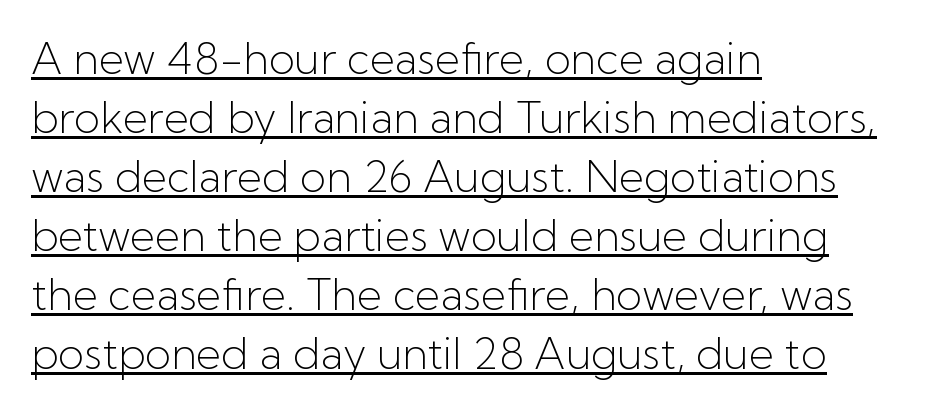
A typesetter would call this proportional, since set widths differ per character. The rendering keeps characters at their native spacing. The glyphs are accompanied by a horizontal stroke just below them. The strokes are not fattened; the text isn't bold. Type style note: lacks serifs. Interline gaps are of average width in this sample.
